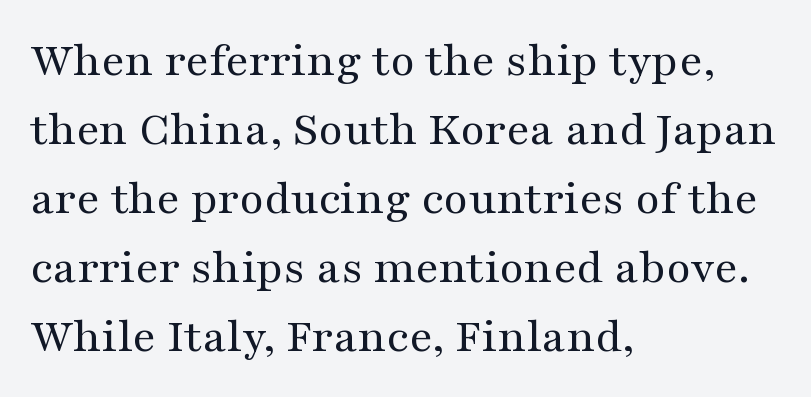
Q: Is the text bold? A: No.
Q: Is the text italic (slanted)? A: No, it is upright.
Q: Is the typeface a serif or a sans-serif typeface? A: Serif.
Q: Is the text underlined? A: No.
Q: How is the paragraph aligned? A: Left-aligned.
Q: Is the spacing between letters normal or unusually wide? A: Normal.
Q: Is the spacing between lines tight, normal or loose? A: Normal.
Q: Width (condensed, normal, or wide)? A: Wide.
Q: Stroke contrast? A: Medium.
Q: x-height? A: Medium.
Q: Monospaced? A: No.
